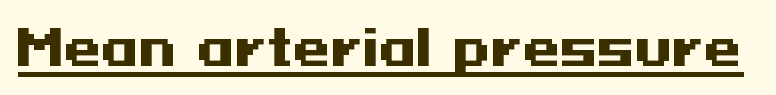
The image shows 48 px heavy, wide sans-serif type, upright; set normal letter spacing, underlined; medium stroke contrast and a medium x-height.
